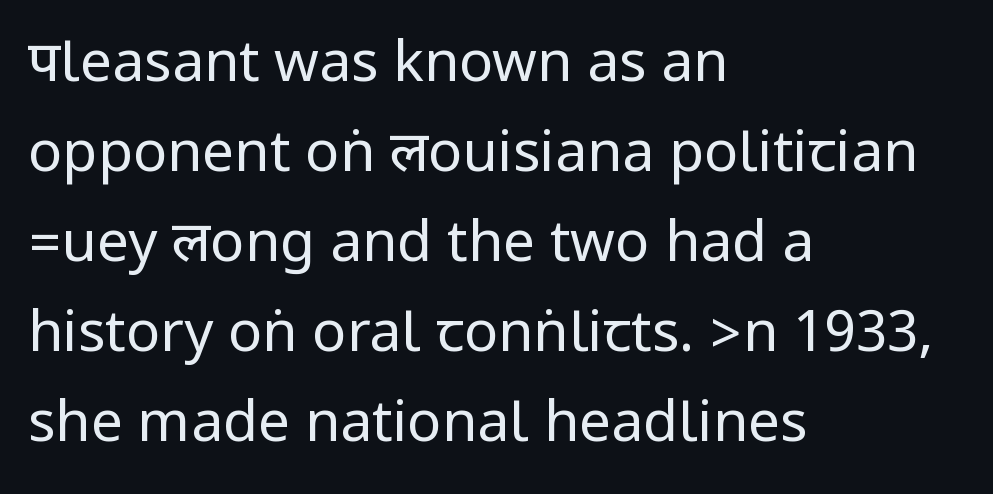
{"serif": "no", "italic": "no", "bold": "no", "weight": "regular", "width": "condensed", "stroke_contrast": "low", "underline": "no", "align": "left", "line_spacing": "normal", "line_spacing_ratio": 1.58, "letter_spacing": "normal", "letter_spacing_em": 0.0, "glyph_px": 57}
